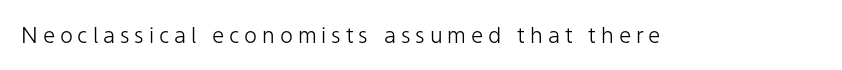
The font is comparable to plain body text, perhaps lighter. The font's upright variant was chosen for this text. The gaps between neighbouring characters are conspicuously large. Rule under the text: the space is simply empty.
